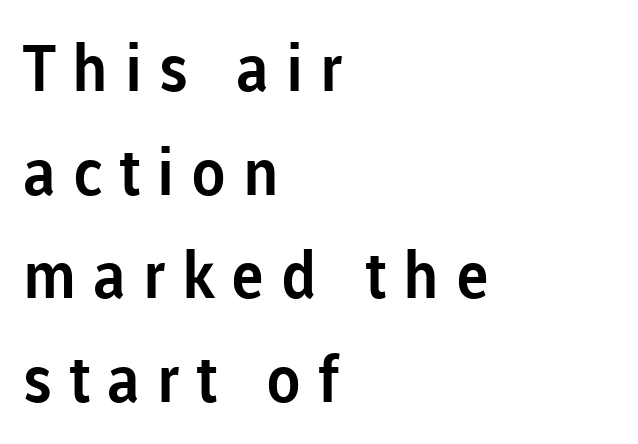
I'd call this a sans setting — the letters go barefoot. Do the characters align in a grid? No, the font is proportional. Beneath every word, the page is bare. These lines stack with their left ends in a neat column. This is the regular roman posture of the typeface.
